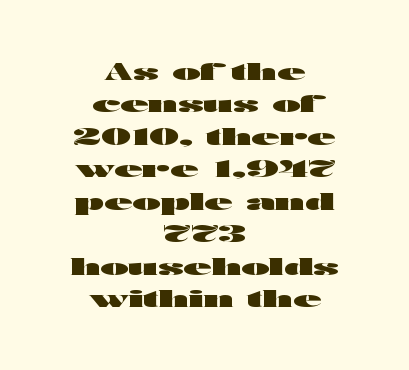
{"italic": "no", "bold": "yes", "underline": "no", "align": "center", "line_spacing": "normal", "line_spacing_ratio": 1.41, "letter_spacing": "normal", "letter_spacing_em": 0.0, "glyph_px": 23}
